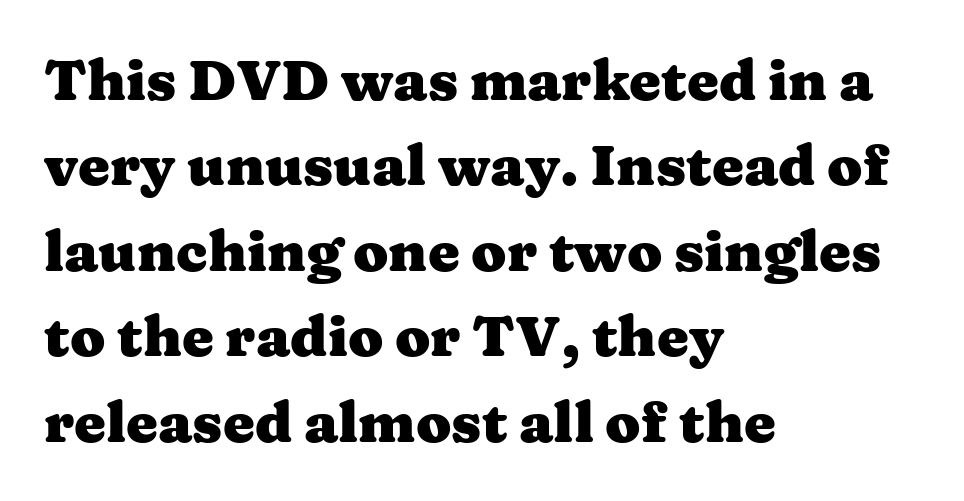
Vertically, the passage feels balanced, rows spaced as you'd expect. Set as a true bold cut, around the 700 mark. Character widths vary here, with narrow letters taking less room than wide ones. These lines keep a tight, regular rhythm from letter to letter. Designer's note — italics off, roman on. Bare-footed words on every line.
